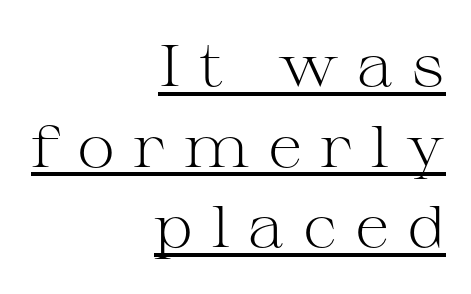
Q: Is the text bold? A: No.
Q: Is the text italic (slanted)? A: No, it is upright.
Q: Is the typeface a serif or a sans-serif typeface? A: Serif.
Q: Is the text underlined? A: Yes.
Q: How is the paragraph aligned? A: Right-aligned.
Q: Is the spacing between letters normal or unusually wide? A: Unusually wide.
Q: Is the spacing between lines tight, normal or loose? A: Normal.
Q: Width (condensed, normal, or wide)? A: Wide.
Q: Stroke contrast? A: Medium.
Q: x-height? A: Medium.
Q: Monospaced? A: No.
